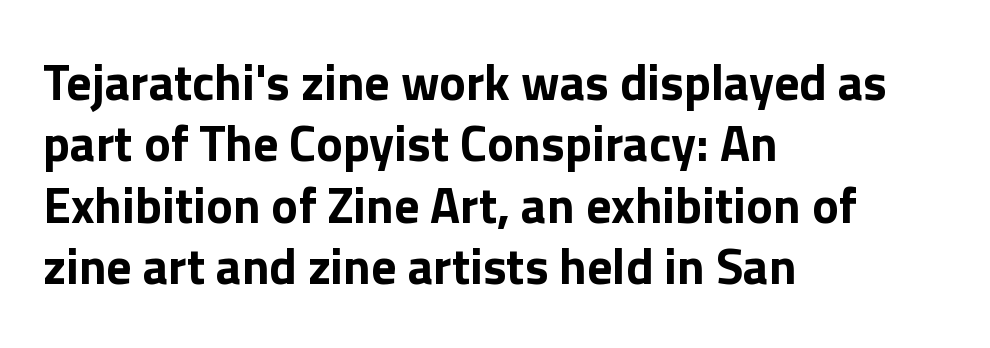
{"serif": "no", "italic": "no", "bold": "yes", "weight": "bold", "width": "normal", "stroke_contrast": "low", "x_height": "medium", "monospaced": "no", "underline": "no", "align": "left", "line_spacing_ratio": 1.23, "letter_spacing": "normal", "letter_spacing_em": 0.0, "glyph_px": 50}
